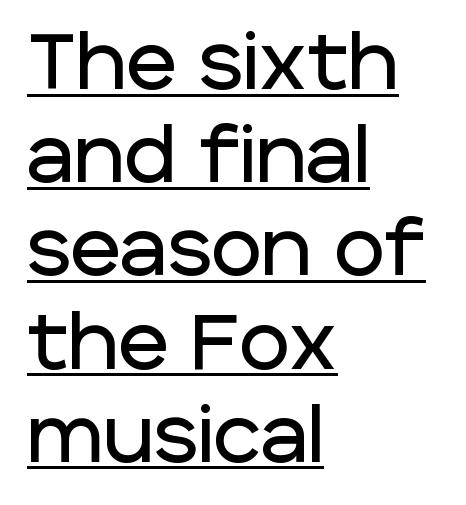
Check where the strokes stop: nothing finishes them off — pure sans. Here the glyphs are tracked normally, forming tight word shapes. Does the copy run flush right? No — it runs flush left. Proportional: the letters do not fall into vertical columns.
